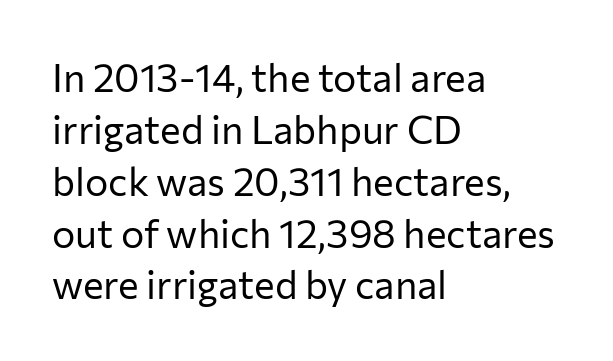
The image shows 39 px regular-weight sans-serif type, upright; set left-aligned, normal line spacing (1.33x), normal letter spacing, not underlined; low stroke contrast and a medium x-height.
